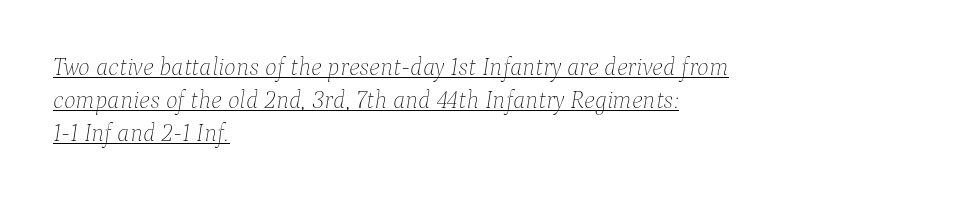
The image shows 25 px text type, italic (leaning right); set left-aligned, normal line spacing (1.32x), normal letter spacing, underlined.
